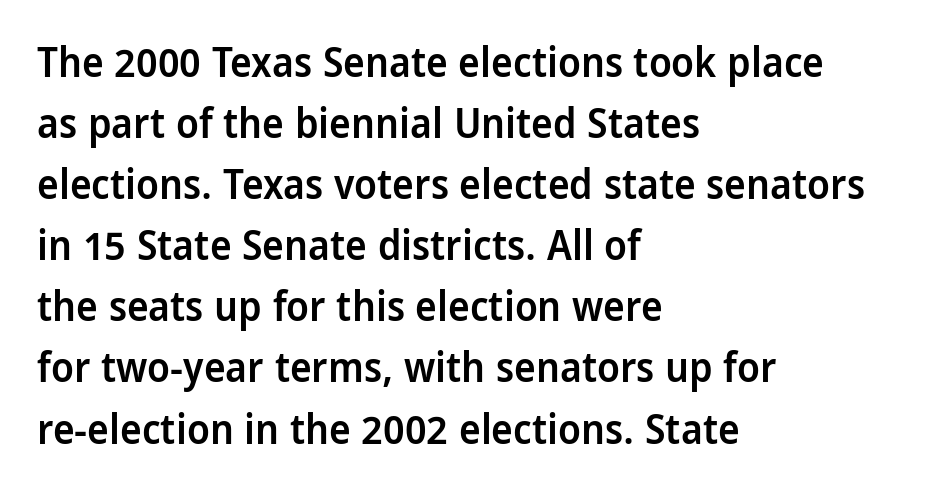
Q: Is the text bold? A: Semi-bold.
Q: Is the text italic (slanted)? A: No, it is upright.
Q: Is the typeface a serif or a sans-serif typeface? A: Sans-serif.
Q: Is the text underlined? A: No.
Q: How is the paragraph aligned? A: Left-aligned.
Q: Is the spacing between letters normal or unusually wide? A: Normal.
Q: Is the spacing between lines tight, normal or loose? A: Normal.
Q: Width (condensed, normal, or wide)? A: Condensed.
Q: Stroke contrast? A: Low.
Q: x-height? A: Large.
Q: Monospaced? A: No.
